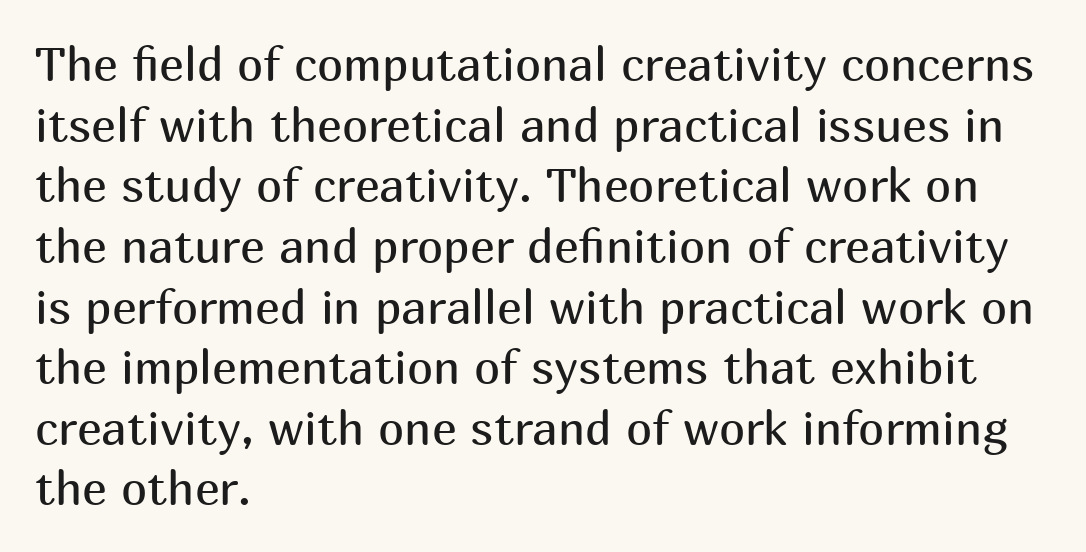
The ragged edge is on the right, which tells us the setting is flush left. Unmarked baselines from the first word to the last. The letters stand upright; this is a roman face. Letters have the restrained weight of plain body copy at most.
